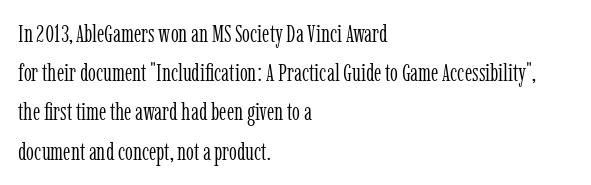
{"italic": "no", "bold": "no", "underline": "no", "align": "left", "line_spacing": "normal", "line_spacing_ratio": 1.57, "letter_spacing": "normal", "letter_spacing_em": 0.0, "glyph_px": 25}
